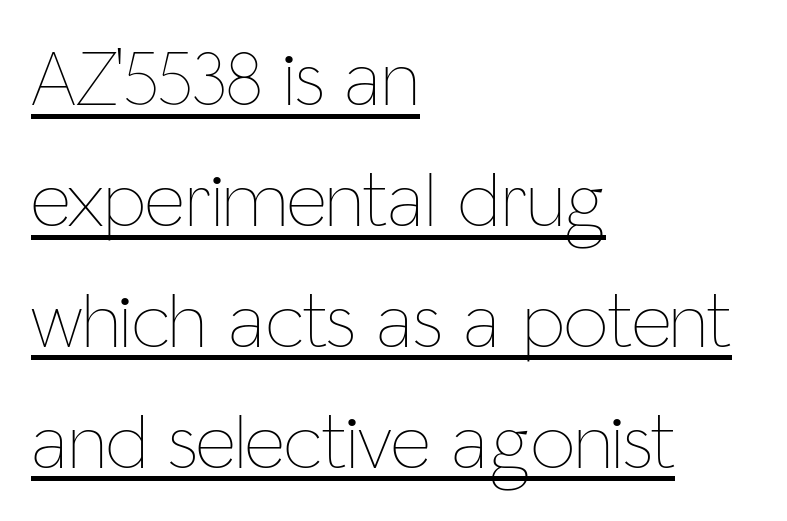
Q: Is the text bold? A: No.
Q: Is the text italic (slanted)? A: No, it is upright.
Q: Is the text underlined? A: Yes.
Q: How is the paragraph aligned? A: Left-aligned.
Q: Is the spacing between letters normal or unusually wide? A: Normal.
Q: Is the spacing between lines tight, normal or loose? A: Normal.
Q: Width (condensed, normal, or wide)? A: Condensed.
Q: Stroke contrast? A: Low.
Q: x-height? A: Medium.
Q: Monospaced? A: No.
